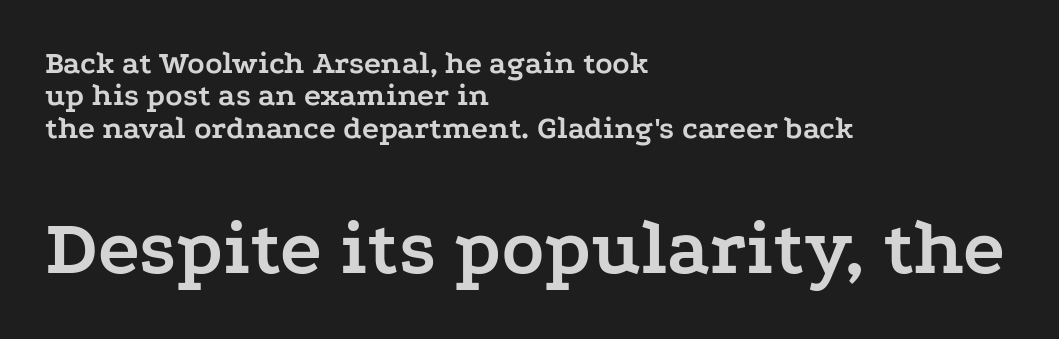
The image shows 79 px semibold, wide serif type, upright; set left-aligned, tight line spacing (1.01x), normal letter spacing, not underlined; the second (bottom) block is 2.47x larger; low stroke contrast and a medium x-height.
